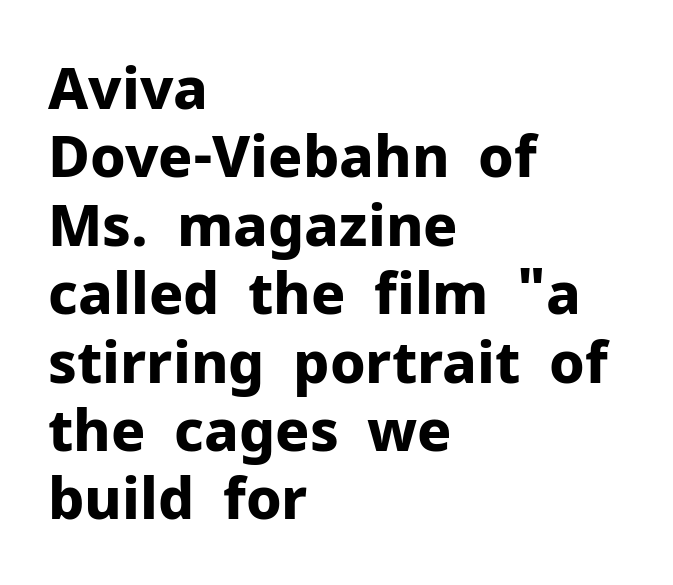
The image shows 57 px bold sans-serif type, upright; set left-aligned, line spacing 1.2x, normal letter spacing, not underlined; low stroke contrast and a medium x-height.
